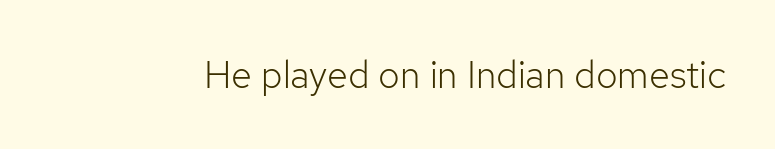
The image shows 38 px light sans-serif type, upright; set normal letter spacing, not underlined; low stroke contrast and a medium x-height.
